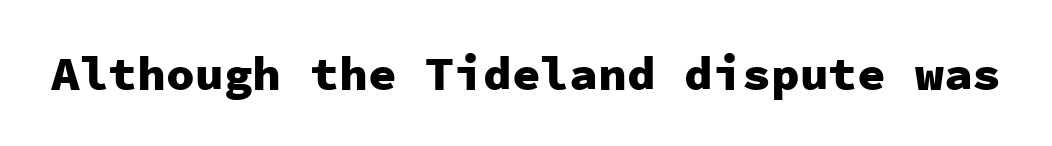
Q: Is the text bold? A: Yes.
Q: Is the text italic (slanted)? A: No, it is upright.
Q: Is the typeface a serif or a sans-serif typeface? A: Sans-serif.
Q: Is the text underlined? A: No.
Q: Is the spacing between letters normal or unusually wide? A: Normal.
Q: Width (condensed, normal, or wide)? A: Normal.
Q: Stroke contrast? A: Low.
Q: x-height? A: Medium.
Q: Monospaced? A: Yes.
